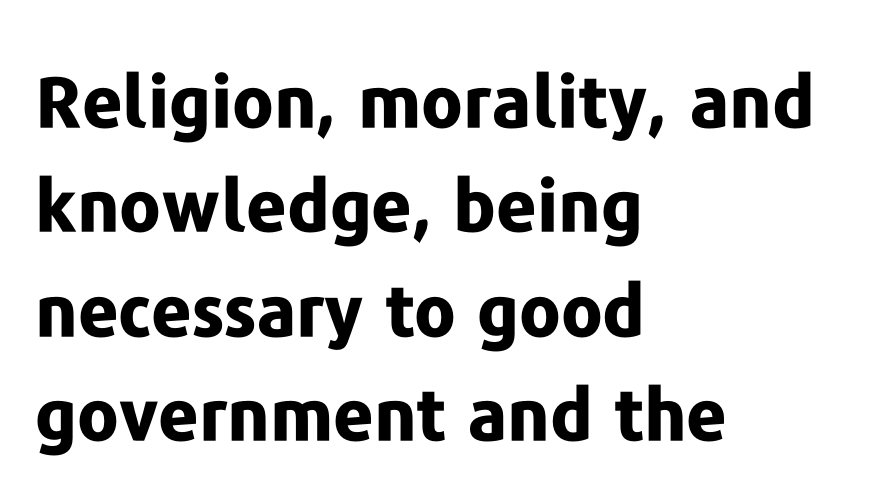
Q: Is the text bold? A: Yes.
Q: Is the text italic (slanted)? A: No, it is upright.
Q: Is the typeface a serif or a sans-serif typeface? A: Sans-serif.
Q: Is the text underlined? A: No.
Q: How is the paragraph aligned? A: Left-aligned.
Q: Is the spacing between letters normal or unusually wide? A: Normal.
Q: Is the spacing between lines tight, normal or loose? A: Normal.
Q: Width (condensed, normal, or wide)? A: Normal.
Q: Stroke contrast? A: Low.
Q: x-height? A: Medium.
Q: Monospaced? A: No.
